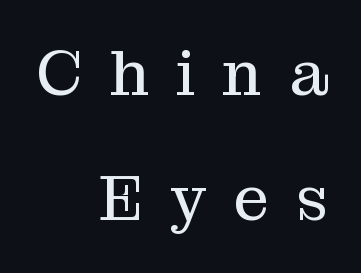
The image shows 64 px regular-weight serif type, upright; set right-aligned, loose line spacing (1.96x), unusually wide letter spacing (+0.42 em), not underlined; medium stroke contrast and a medium x-height.
